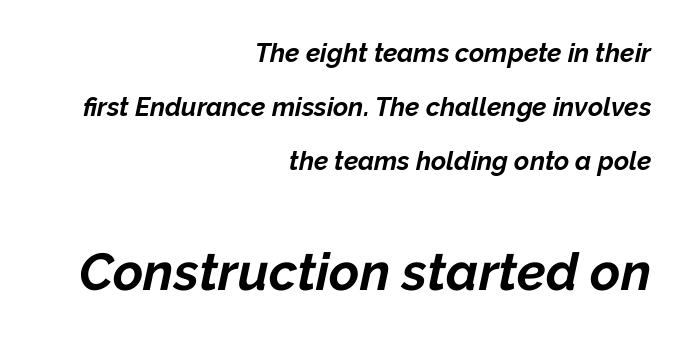
{"italic": "yes", "lean": "right", "slant_degrees": 12, "bold": "yes", "weight": "bold", "width": "normal", "stroke_contrast": "low", "x_height": "medium", "monospaced": "no", "underline": "no", "align": "right", "line_spacing": "loose", "line_spacing_ratio": 2.08, "letter_spacing": "normal", "letter_spacing_em": 0.0, "larger_block": "second", "size_ratio": 2.0, "glyph_px": 52}
